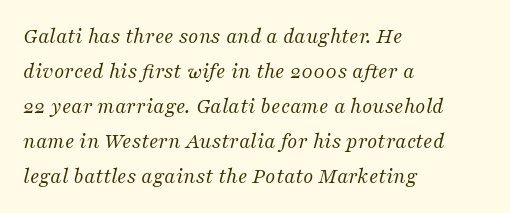
{"italic": "yes", "lean": "right", "slant_degrees": 16, "bold": "no", "underline": "no", "align": "left", "line_spacing": "normal", "line_spacing_ratio": 1.59, "letter_spacing": "normal", "letter_spacing_em": 0.0, "glyph_px": 22}
